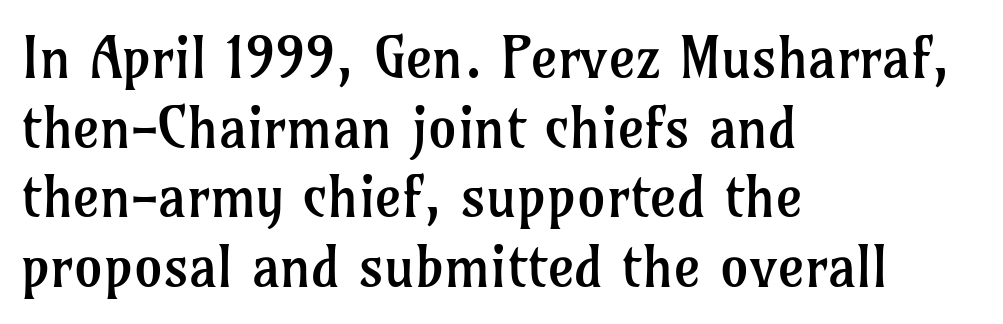
The image shows 57 px regular-weight serif type, upright; set left-aligned, line spacing 1.22x, normal letter spacing, not underlined; low stroke contrast and a medium x-height.
